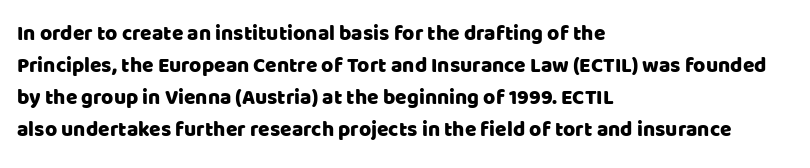
The image shows 21 px text type, upright; set left-aligned, normal line spacing (1.52x), normal letter spacing, not underlined.
